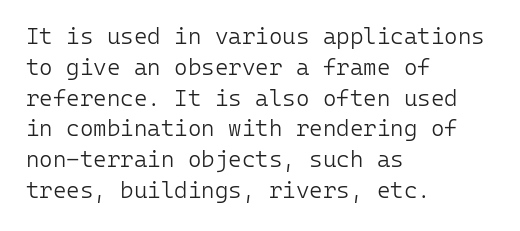
The image shows 23 px text type, upright; set left-aligned, normal line spacing (1.34x), normal letter spacing, not underlined.
